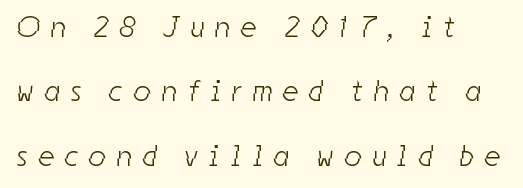
{"serif": "no", "bold": "no", "weight": "light", "width": "condensed", "stroke_contrast": "low", "x_height": "medium", "monospaced": "no", "underline": "no", "align": "left", "line_spacing": "loose", "line_spacing_ratio": 2.15, "letter_spacing": "wide", "letter_spacing_em": 0.37, "glyph_px": 30}
